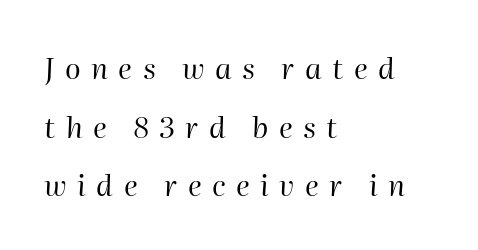
Horizontal bands of white between lines are thick stripes. Alignment: flush left. Inter-character spacing is expanded well beyond the font's built-in metrics. Characters are canted at an angle relative to the baseline's perpendicular.
